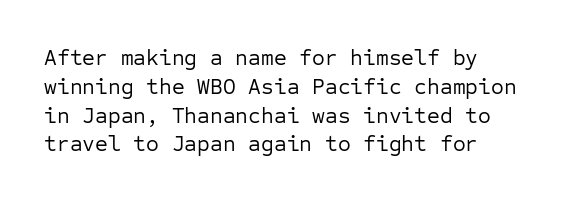
Q: Is the text bold? A: No.
Q: Is the text italic (slanted)? A: No, it is upright.
Q: Is the text underlined? A: No.
Q: How is the paragraph aligned? A: Left-aligned.
Q: Is the spacing between letters normal or unusually wide? A: Normal.
Q: Is the spacing between lines tight, normal or loose? A: Normal.
